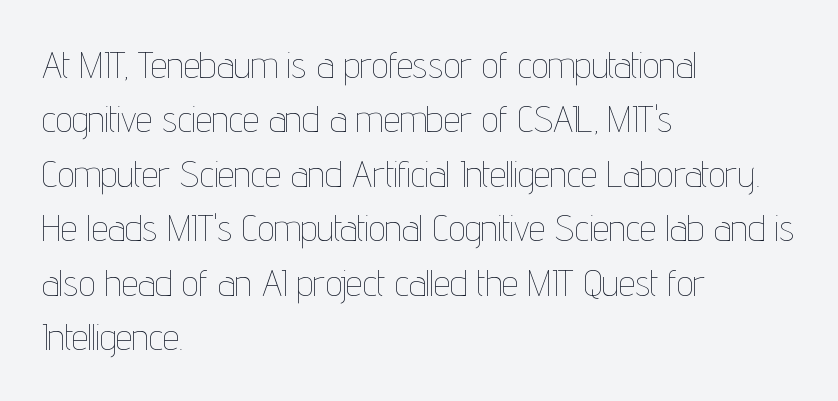
The image shows 37 px thin, condensed type, upright; set left-aligned, normal line spacing (1.47x), normal letter spacing, not underlined; low stroke contrast and a medium x-height.
